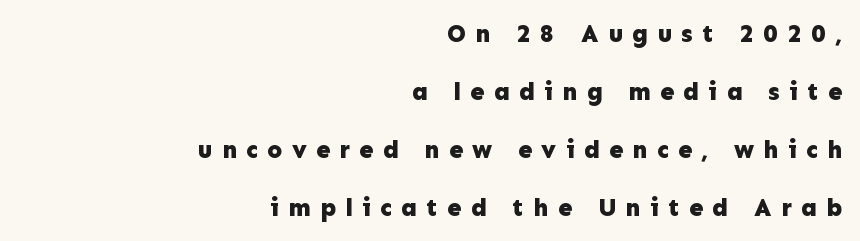
The image shows 25 px bold type, upright; set right-aligned, loose line spacing (2.32x), unusually wide letter spacing (+0.37 em), not underlined.
